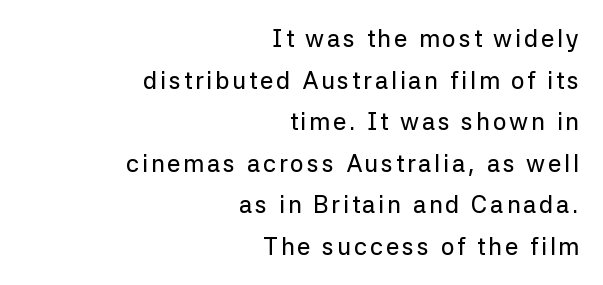
{"italic": "no", "underline": "no", "align": "right", "line_spacing_ratio": 1.73, "glyph_px": 24}
